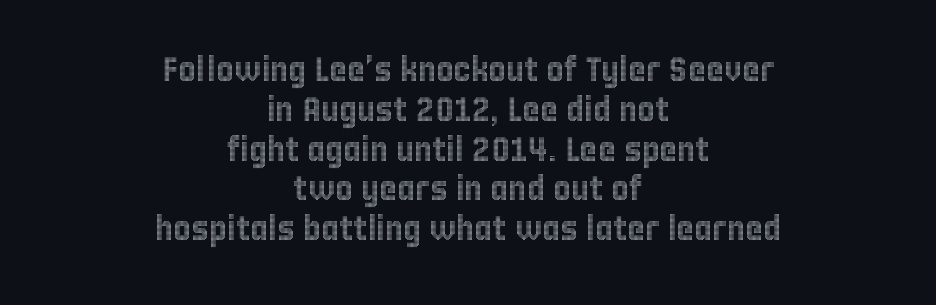
Unmarked baselines from the first word to the last. This rendering leaves character spacing at its baseline value. A typesetter would call this proportional, since set widths differ per character. The paragraph has two soft edges and a firm central axis.
